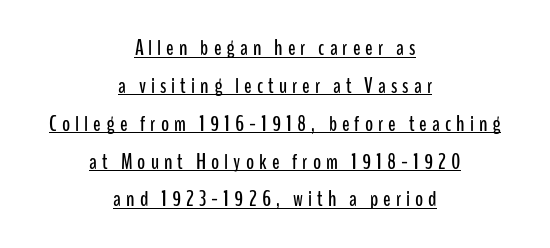
Layout note: lines centered. Every stem runs plumb, perpendicular to the baseline. Honestly, the underline is the first thing you notice here. The gaps between neighbouring characters are conspicuously large.
